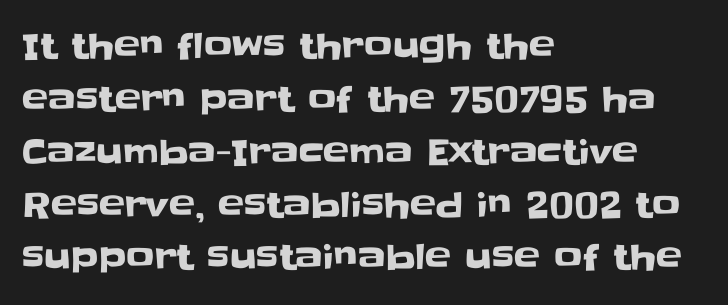
Q: Is the text italic (slanted)? A: No, it is upright.
Q: Is the typeface a serif or a sans-serif typeface? A: Sans-serif.
Q: Is the text underlined? A: No.
Q: How is the paragraph aligned? A: Left-aligned.
Q: Is the spacing between letters normal or unusually wide? A: Normal.
Q: Is the spacing between lines tight, normal or loose? A: Normal.
Q: Width (condensed, normal, or wide)? A: Normal.
Q: Stroke contrast? A: Low.
Q: x-height? A: Large.
Q: Monospaced? A: No.
